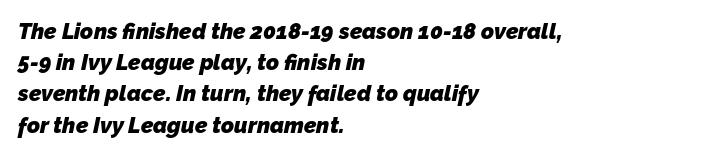
{"bold": "yes", "underline": "no", "align": "left", "line_spacing": "normal", "line_spacing_ratio": 1.42, "letter_spacing": "normal", "letter_spacing_em": 0.0, "glyph_px": 22}
